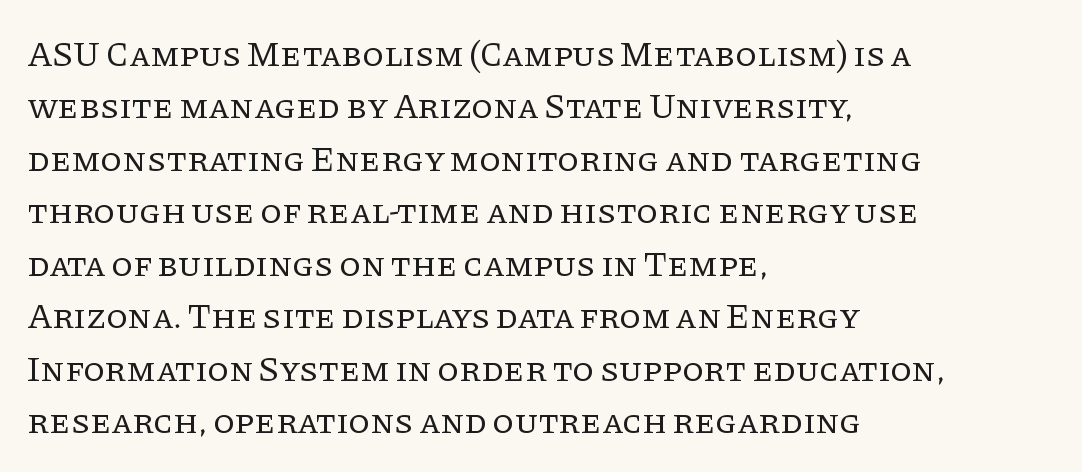
The image shows 35 px regular-weight serif type, upright; set left-aligned, normal line spacing (1.5x), normal letter spacing, not underlined; low stroke contrast and a large x-height.
